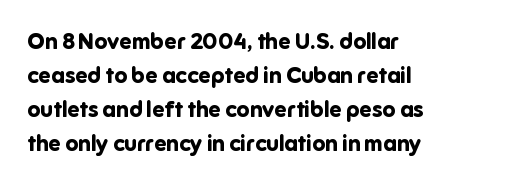
{"italic": "no", "bold": "yes", "underline": "no", "align": "left", "line_spacing": "normal", "line_spacing_ratio": 1.54, "letter_spacing": "normal", "letter_spacing_em": 0.0, "glyph_px": 22}
